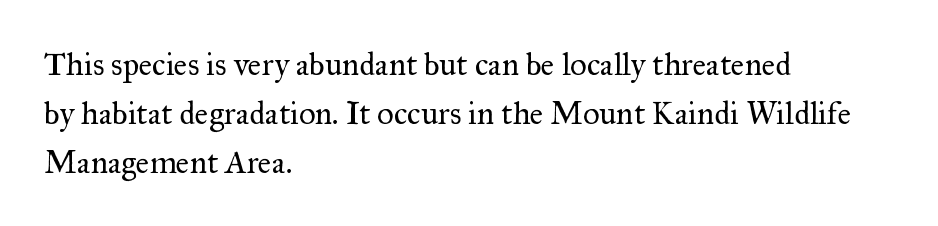
Ordinary non-slanted type is in use. Beneath every word, the page is bare. These lines are set flush left with a ragged right edge. This sample uses plain, unmodified letter spacing.
